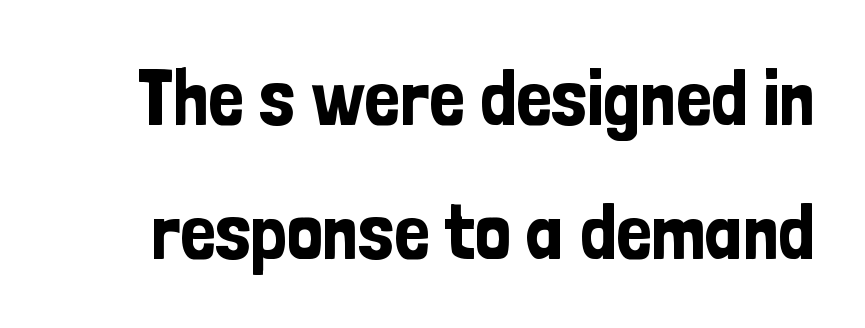
{"serif": "no", "italic": "no", "width": "condensed", "stroke_contrast": "low", "x_height": "medium", "monospaced": "no", "underline": "no", "line_spacing": "normal", "line_spacing_ratio": 1.69, "letter_spacing": "normal", "letter_spacing_em": 0.0, "glyph_px": 79}
